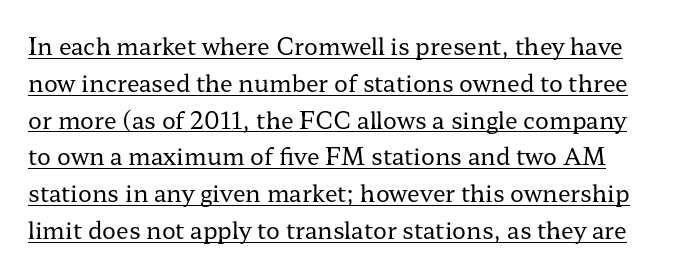
Heaviness? Minimal to ordinary, like unemphasized prose. The type sits square on the baseline with zero lean. Each new line begins a customary step beneath the previous one. Inter-character spacing is left at the font's built-in metrics. Check the space under the baseline: a stroke is drawn there.
